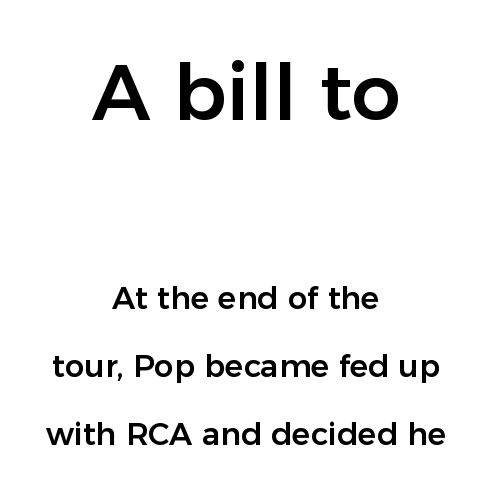
{"serif": "no", "italic": "no", "width": "normal", "stroke_contrast": "low", "x_height": "medium", "monospaced": "no", "underline": "no", "align": "center", "line_spacing": "loose", "line_spacing_ratio": 2.2, "letter_spacing": "normal", "letter_spacing_em": 0.0, "larger_block": "first", "size_ratio": 2.52, "glyph_px": 78}
